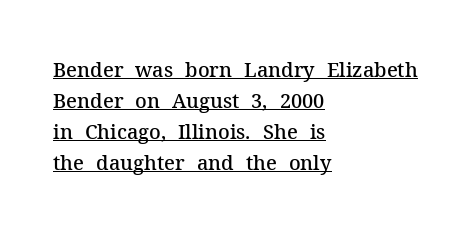
Q: Is the text bold? A: Semi-bold.
Q: Is the text italic (slanted)? A: No, it is upright.
Q: Is the text underlined? A: Yes.
Q: How is the paragraph aligned? A: Left-aligned.
Q: Is the spacing between letters normal or unusually wide? A: Normal.
Q: Is the spacing between lines tight, normal or loose? A: Normal.
